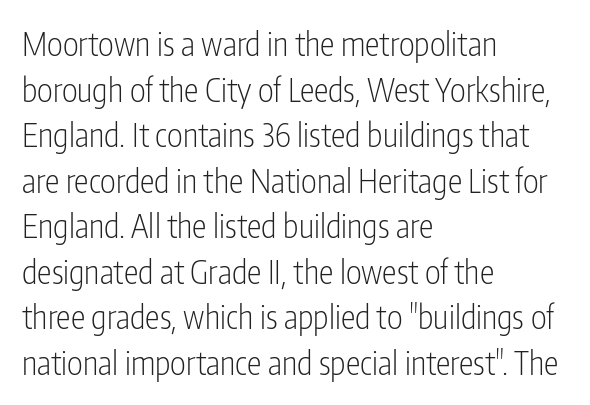
Stems and bowls with no extra thickness — not bold. Observe the absence of serifs on each vertical stroke in this sample. The foot of each line stays bare and open. In terms of letterspacing, this is plain default setting. The passage shown stacks its lines at a standard gap.
